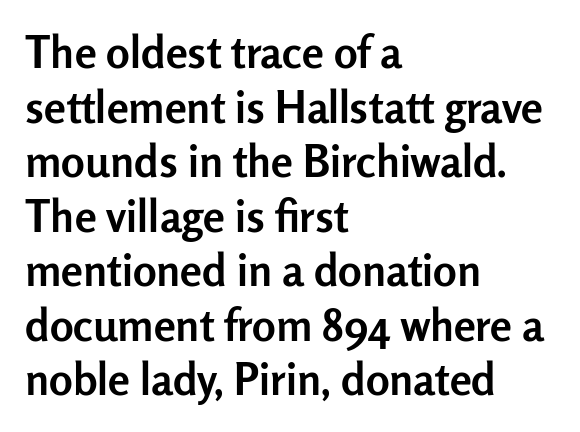
This is heavy type, rendered in bold. Proportional: the letters do not fall into vertical columns. Tall strokes in this sample are plumb rather than angled. A bare baseline throughout the passage.
